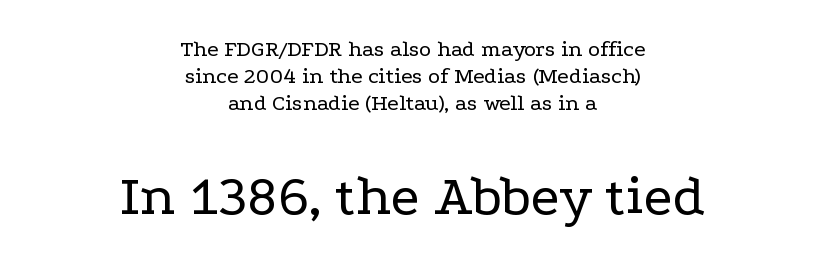
The image shows 58 px regular-weight, wide serif type, upright; set centered, line spacing 1.18x, normal letter spacing, not underlined; the second (bottom) block is 2.52x larger; low stroke contrast and a medium x-height.
